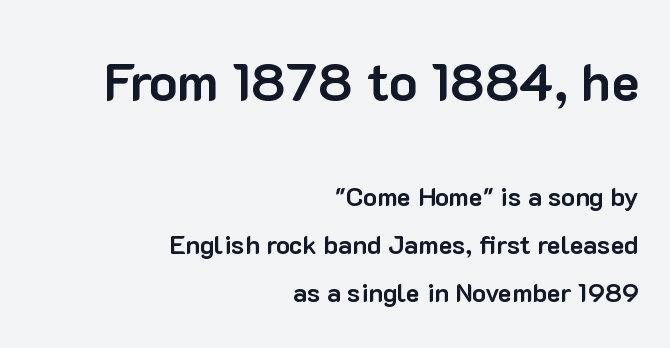
Do the characters align in a grid? No, the font is proportional. The gap between lines stays unmarked. The horizontal fit of the characters is conventional and even. The characters display no serif detailing; their extremities are plain. A typesetter would mark this as roman, not italic.
